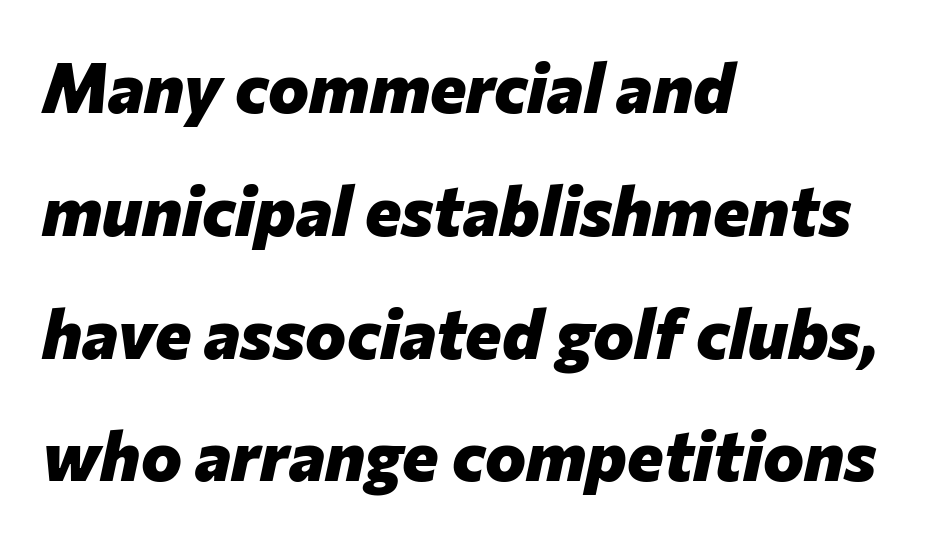
{"italic": "yes", "lean": "right", "slant_degrees": 12, "bold": "yes", "weight": "heavy", "width": "normal", "stroke_contrast": "low", "x_height": "medium", "monospaced": "no", "underline": "no", "align": "left", "line_spacing_ratio": 1.78, "letter_spacing": "normal", "letter_spacing_em": 0.0, "glyph_px": 69}
